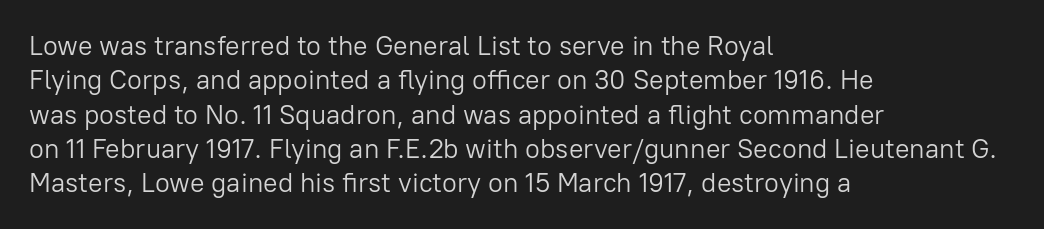
Q: Is the text bold? A: No.
Q: Is the text italic (slanted)? A: No, it is upright.
Q: Is the text underlined? A: No.
Q: How is the paragraph aligned? A: Left-aligned.
Q: Is the spacing between letters normal or unusually wide? A: Normal.
Q: Is the spacing between lines tight, normal or loose? A: Normal.
